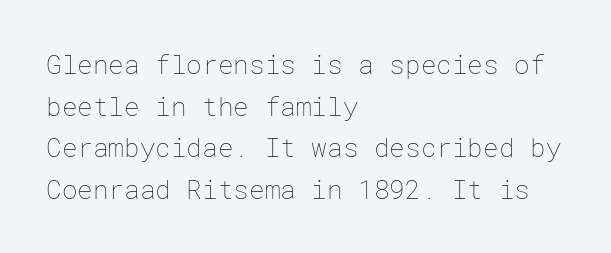
The image shows 26 px text type, upright; set left-aligned, normal line spacing (1.6x), normal letter spacing, not underlined.
